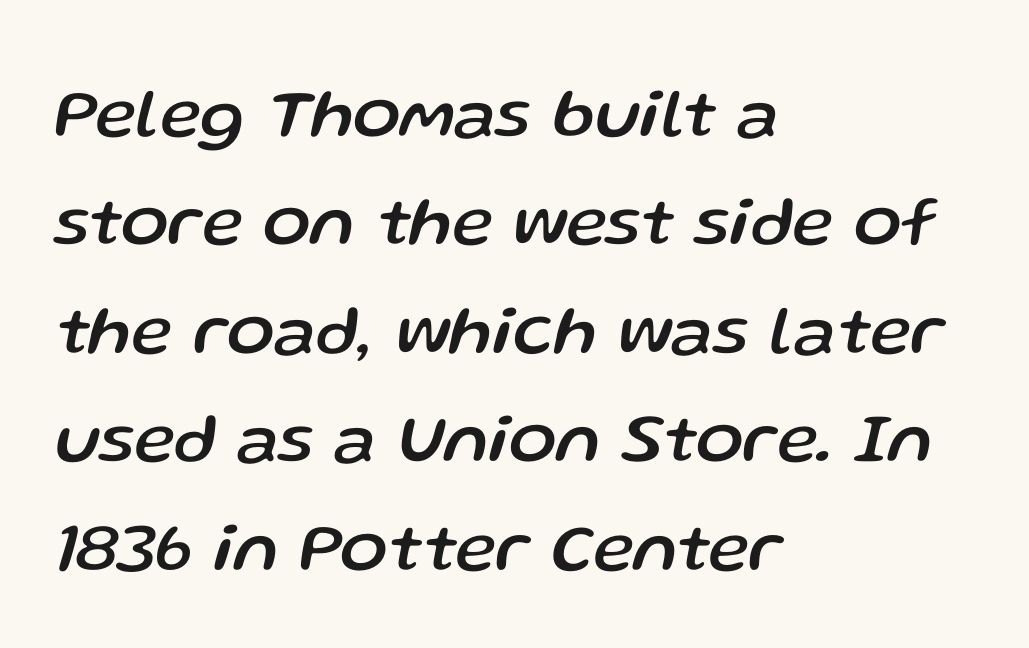
Q: Is the text italic (slanted)? A: Yes, it leans right by about 13 degrees.
Q: Is the text underlined? A: No.
Q: How is the paragraph aligned? A: Left-aligned.
Q: Is the spacing between letters normal or unusually wide? A: Normal.
Q: Is the spacing between lines tight, normal or loose? A: Normal.
Q: Width (condensed, normal, or wide)? A: Normal.
Q: Stroke contrast? A: Low.
Q: x-height? A: Medium.
Q: Monospaced? A: No.
